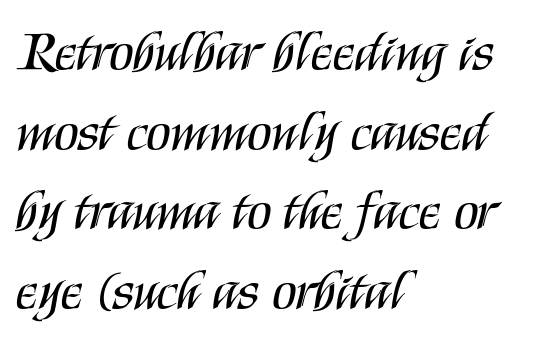
The image shows 56 px regular-weight, condensed sans-serif type; set left-aligned, normal line spacing (1.42x), normal letter spacing, not underlined; medium stroke contrast and a large x-height.
